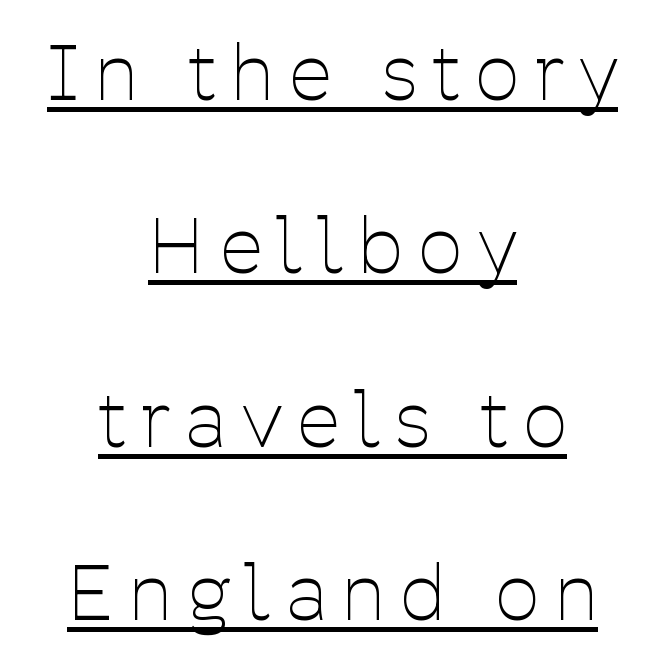
The image shows 76 px thin, condensed sans-serif type, upright; set centered, loose line spacing (2.28x), unusually wide letter spacing (+0.22 em), underlined; low stroke contrast and a medium x-height.
